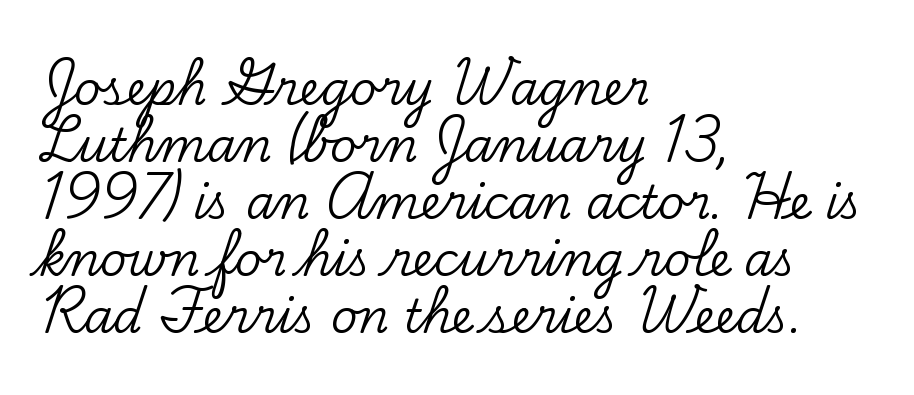
The image shows 46 px serif type; set left-aligned, line spacing 1.24x, normal letter spacing, not underlined; low stroke contrast and a small x-height.
